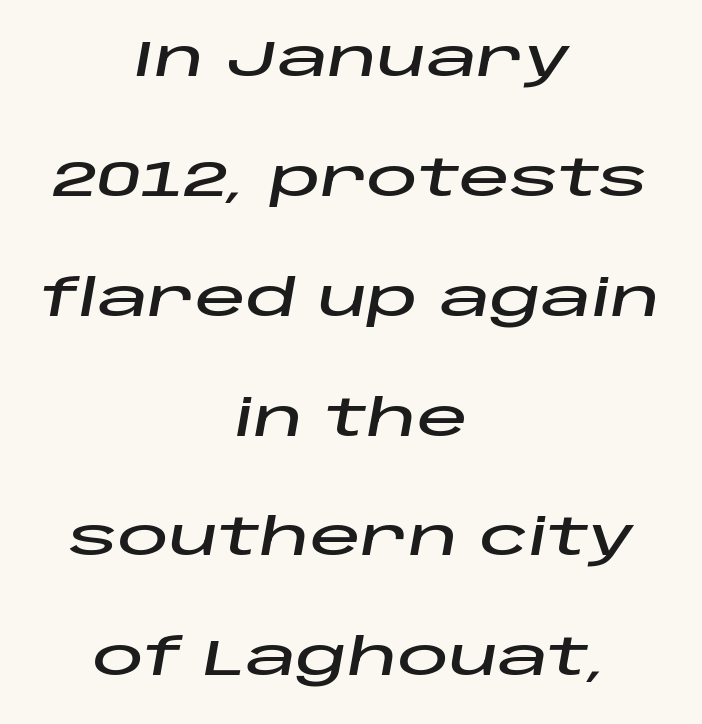
Airy leading. The whitespace from short lines is split evenly between both sides. The face used here is proportionally spaced, like ordinary book or web type. A clean baseline with only descenders dipping below it. Letter spacing: default. The lettering tilts uniformly, giving the passage an italic look.
